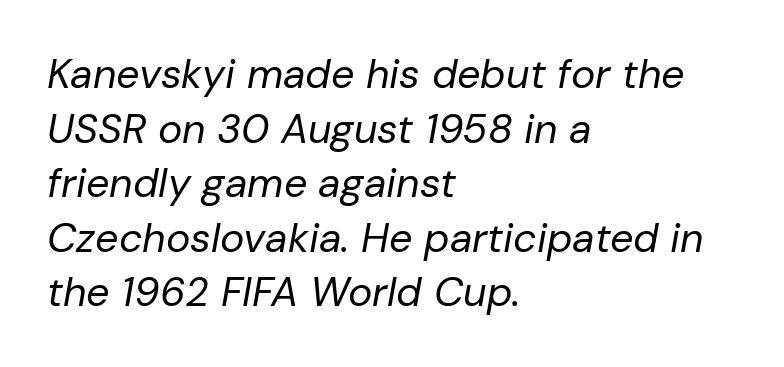
{"italic": "yes", "lean": "right", "slant_degrees": 10, "bold": "no", "weight": "regular", "width": "normal", "stroke_contrast": "low", "x_height": "medium", "monospaced": "no", "underline": "no", "align": "left", "line_spacing": "normal", "line_spacing_ratio": 1.33, "letter_spacing": "normal", "letter_spacing_em": 0.0, "glyph_px": 41}
